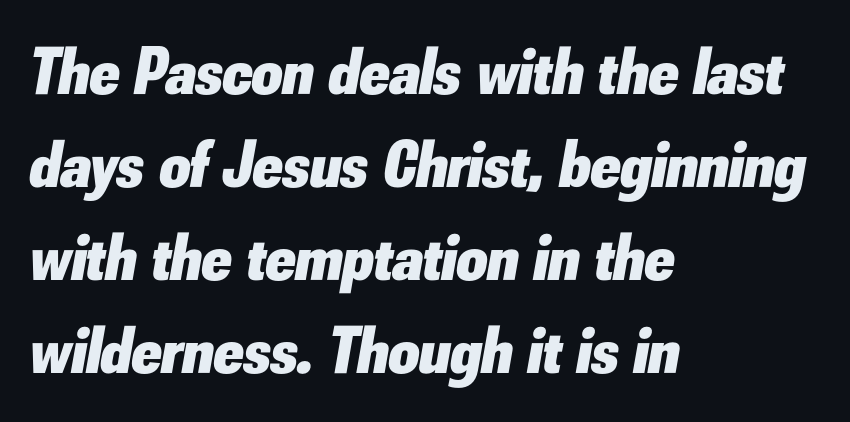
The image shows 67 px heavy type, italic (leaning right); set left-aligned, normal line spacing (1.39x), normal letter spacing, not underlined; low stroke contrast and a small x-height.
